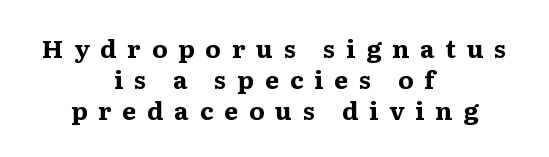
The image shows 25 px bold type, upright; set centered, normal line spacing (1.25x), unusually wide letter spacing (+0.43 em), not underlined.
